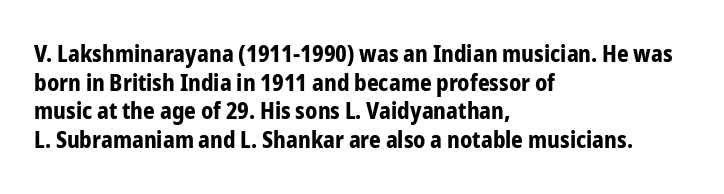
Q: Is the text bold? A: Yes.
Q: Is the text italic (slanted)? A: No, it is upright.
Q: Is the text underlined? A: No.
Q: How is the paragraph aligned? A: Left-aligned.
Q: Is the spacing between letters normal or unusually wide? A: Normal.
Q: Is the spacing between lines tight, normal or loose? A: Normal.
